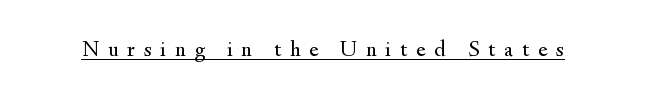
Q: Is the text bold? A: No.
Q: Is the text italic (slanted)? A: No, it is upright.
Q: Is the text underlined? A: Yes.
Q: Is the spacing between letters normal or unusually wide? A: Unusually wide.
